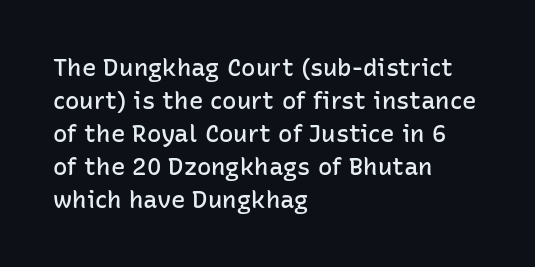
Leading: standard. The passage shown is semibold, sitting just below true bold. Descenders are the only things crossing below the line. Inter-character spacing is left at the font's built-in metrics. Notice how the stems are strictly vertical — no italics here.
